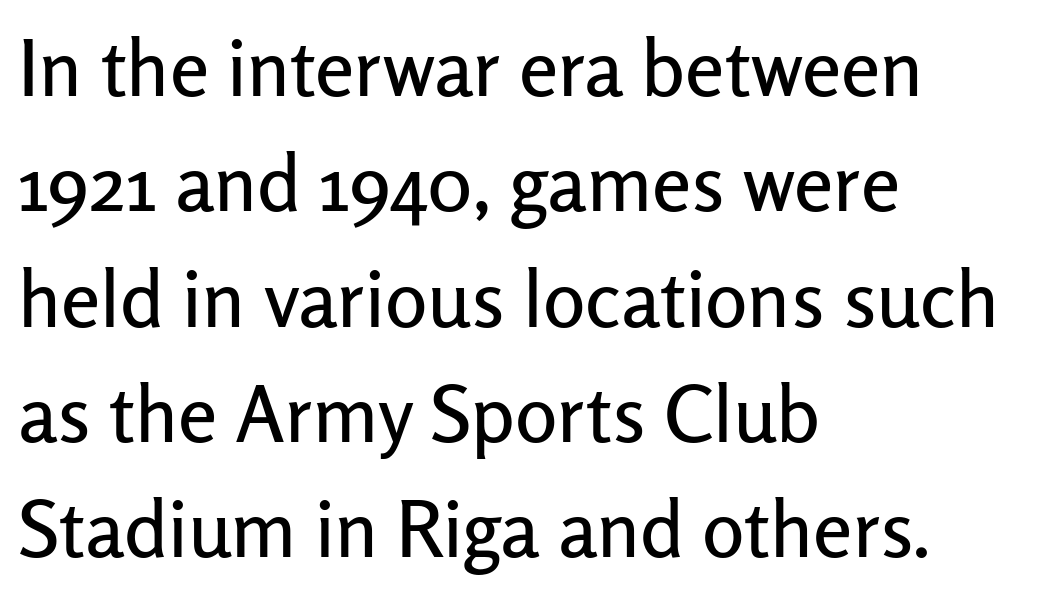
Leftover space on each line is placed entirely after the last word. Do the letters lean? They stand straight. Nobody drew a line under any word here. This sample has the flowing, uneven cadence of proportional lettering.
